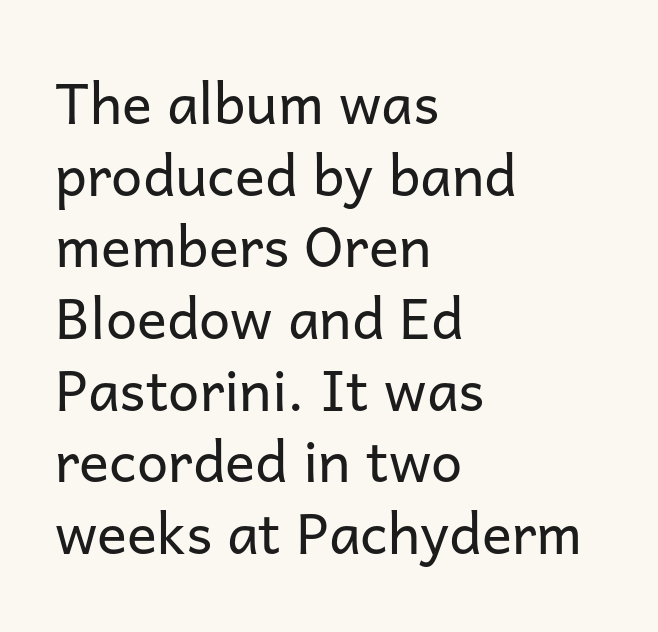
The image shows 56 px regular-weight sans-serif type, upright; set left-aligned, normal line spacing (1.28x), normal letter spacing, not underlined; low stroke contrast and a medium x-height.
